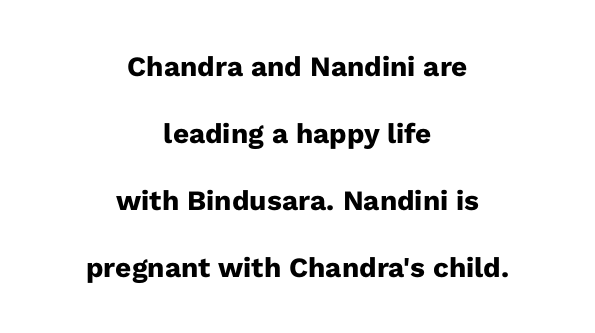
Q: Is the text bold? A: Yes.
Q: Is the text italic (slanted)? A: No, it is upright.
Q: Is the typeface a serif or a sans-serif typeface? A: Sans-serif.
Q: Is the text underlined? A: No.
Q: How is the paragraph aligned? A: Centered.
Q: Is the spacing between letters normal or unusually wide? A: Normal.
Q: Is the spacing between lines tight, normal or loose? A: Loose.
Q: Width (condensed, normal, or wide)? A: Normal.
Q: Stroke contrast? A: Low.
Q: x-height? A: Medium.
Q: Monospaced? A: No.
